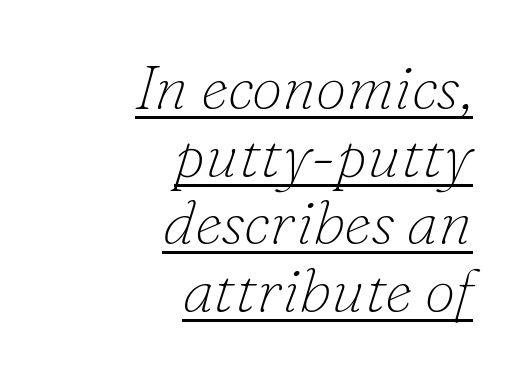
The image shows 62 px thin serif type, italic (leaning right); set right-aligned, tight line spacing (1.09x), normal letter spacing, underlined; low stroke contrast and a small x-height.
